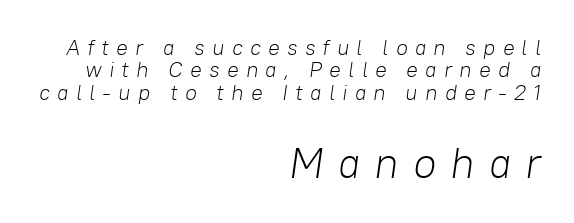
Q: Is the text bold? A: No.
Q: Is the text italic (slanted)? A: Yes, it leans right by about 8 degrees.
Q: Is the text underlined? A: No.
Q: How is the paragraph aligned? A: Right-aligned.
Q: Is the spacing between letters normal or unusually wide? A: Unusually wide.
Q: Is the spacing between lines tight, normal or loose? A: Tight.
Q: Which block of text is set in a larger size, the first (top) or the second (bottom)? A: The second (bottom) one.
Q: Width (condensed, normal, or wide)? A: Normal.
Q: Stroke contrast? A: Low.
Q: x-height? A: Medium.
Q: Monospaced? A: No.
